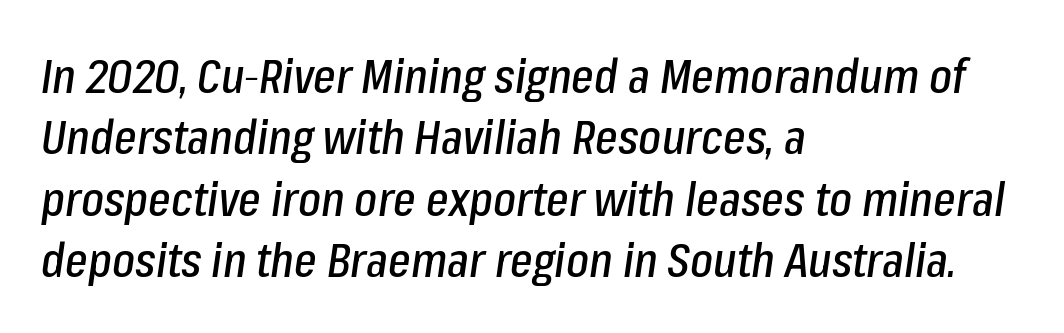
{"italic": "yes", "lean": "right", "slant_degrees": 8, "width": "condensed", "stroke_contrast": "low", "x_height": "medium", "monospaced": "no", "underline": "no", "align": "left", "line_spacing": "normal", "line_spacing_ratio": 1.28, "letter_spacing": "normal", "letter_spacing_em": 0.0, "glyph_px": 48}
